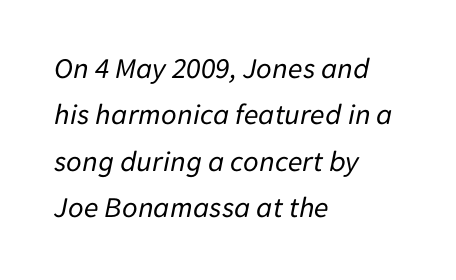
Is the block centered? No — it sits flush against the left margin. The lettering tilts uniformly, giving the passage an italic look. Is the type heavy? It reads as light-to-regular instead. Glyph-to-glyph distance matches everyday printed text. A bare baseline throughout the passage.
